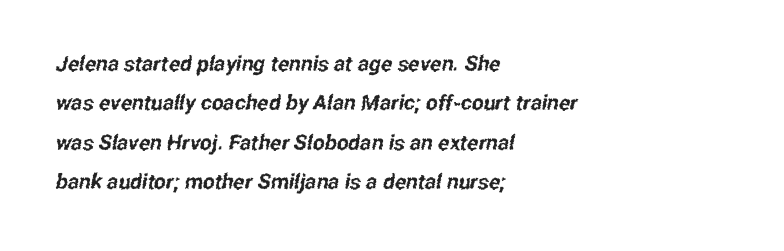
Nobody drew a line under any word here. The letterforms sit shoulder to shoulder at normal distance. Notice how the passage keeps a crisp vertical edge on the left only.
